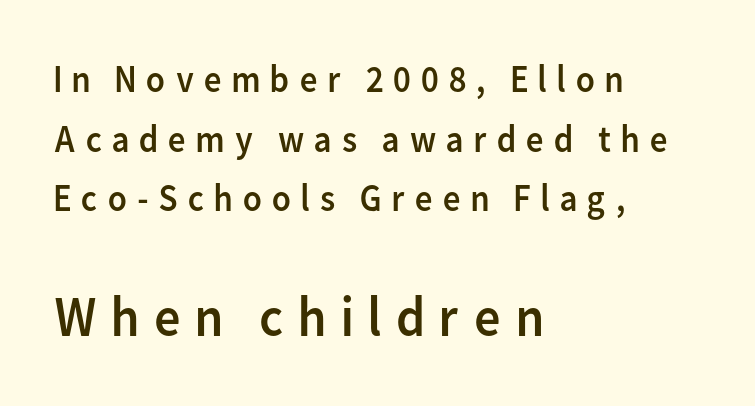
The image shows 58 px regular-weight sans-serif type, upright; set left-aligned, normal line spacing (1.53x), unusually wide letter spacing (+0.21 em), not underlined; the second (bottom) block is 1.49x larger; low stroke contrast and a medium x-height.
